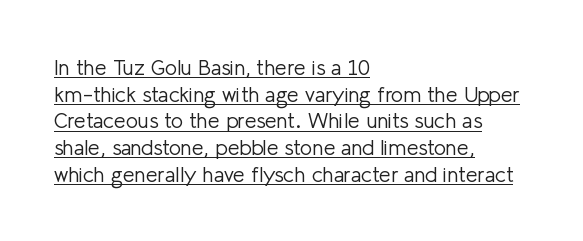
Is the letter spacing exaggerated? No — it looks like the ordinary default. This sample uses an upright cut, with every glyph sitting square on the baseline. Notice how descenders clear the ascenders below comfortably — that's standard leading. Layout note: lines flush left.
